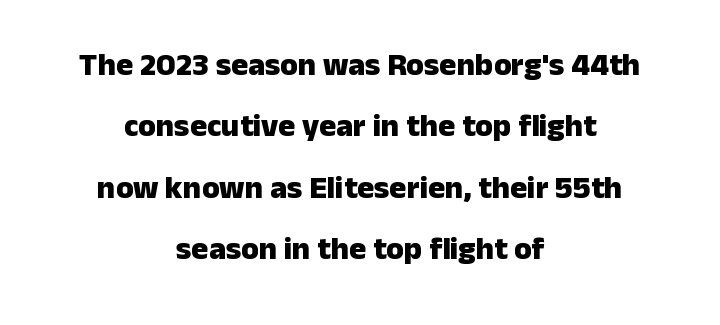
The image shows 32 px heavy sans-serif type, upright; set centered, loose line spacing (1.92x), normal letter spacing, not underlined; low stroke contrast and a medium x-height.
